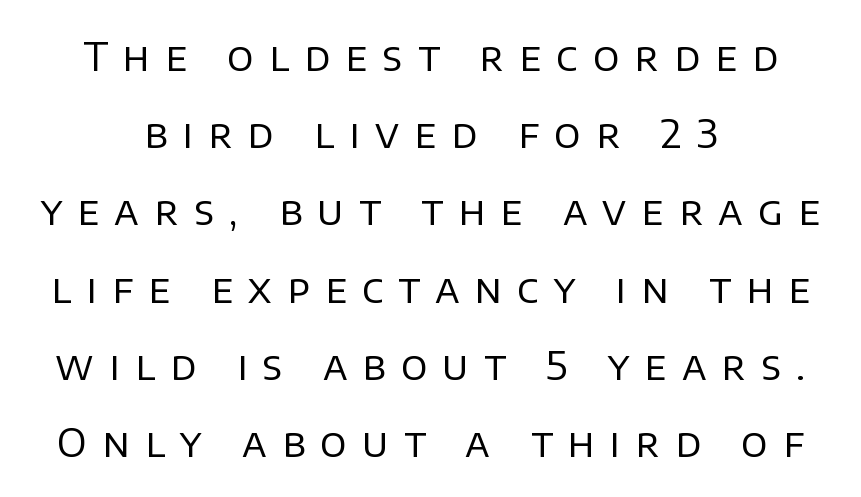
{"serif": "no", "italic": "no", "bold": "no", "weight": "regular", "width": "normal", "stroke_contrast": "low", "x_height": "large", "monospaced": "no", "underline": "no", "align": "center", "line_spacing": "loose", "line_spacing_ratio": 1.98, "letter_spacing": "wide", "letter_spacing_em": 0.39, "glyph_px": 39}
